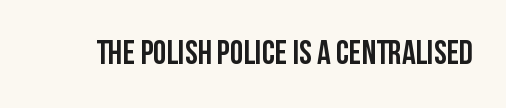
Q: Is the text italic (slanted)? A: No, it is upright.
Q: Is the typeface a serif or a sans-serif typeface? A: Sans-serif.
Q: Is the text underlined? A: No.
Q: Is the spacing between letters normal or unusually wide? A: Normal.
Q: Width (condensed, normal, or wide)? A: Condensed.
Q: Stroke contrast? A: Low.
Q: x-height? A: Large.
Q: Monospaced? A: No.
